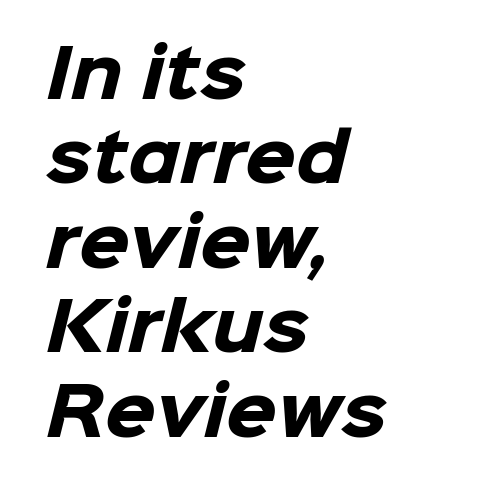
The image shows 65 px heavy sans-serif type; set left-aligned, normal line spacing (1.3x), normal letter spacing, not underlined; low stroke contrast and a medium x-height.
